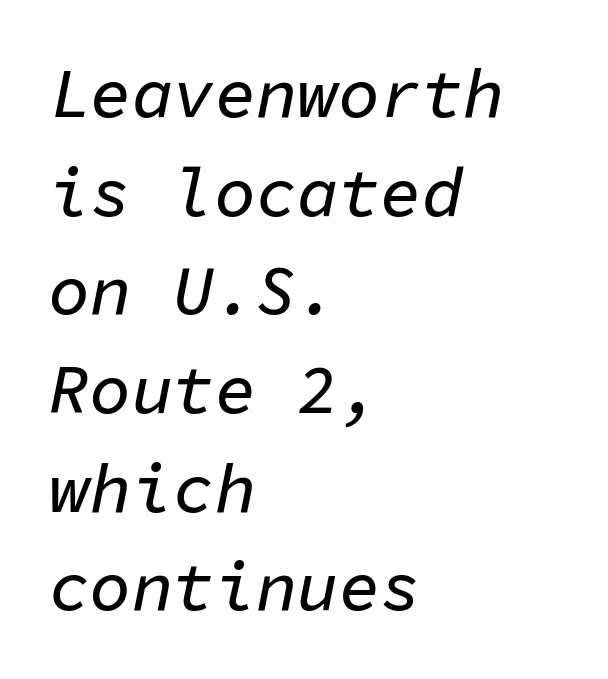
{"italic": "yes", "lean": "right", "slant_degrees": 11, "width": "normal", "stroke_contrast": "low", "x_height": "medium", "monospaced": "yes", "underline": "no", "align": "left", "line_spacing": "normal", "line_spacing_ratio": 1.43, "letter_spacing": "normal", "letter_spacing_em": 0.0, "glyph_px": 69}
